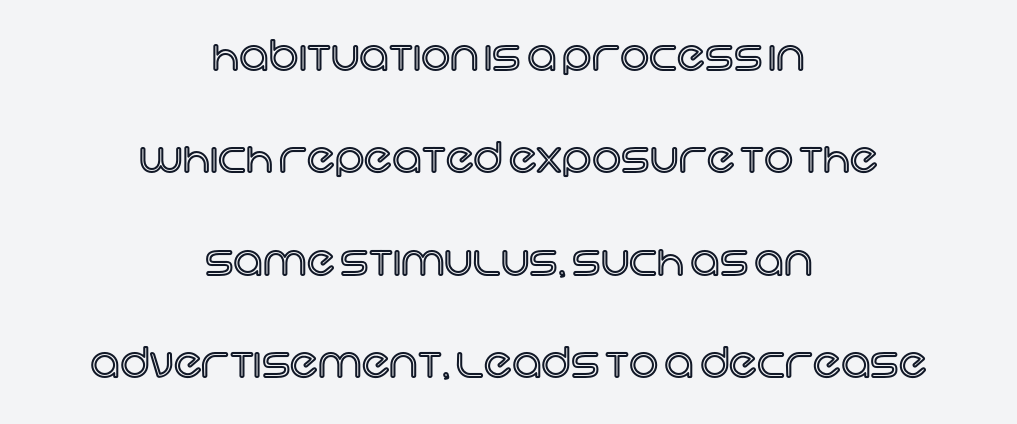
A great deal of white space separates one row of letters from the next. Here the designer chose a conventional face with non-uniform glyph widths. In terms of posture, this sample is upright. Only glyphs here, with clear space below each row. Does extra space separate the letters? No, they use regular spacing. Typeset on center — no edge is straight.
